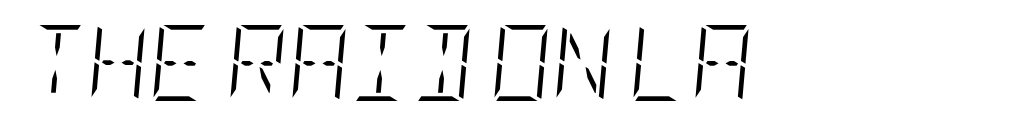
The image shows 76 px light, condensed type, italic (leaning right); set left-aligned, normal letter spacing, not underlined; low stroke contrast and a large x-height.
